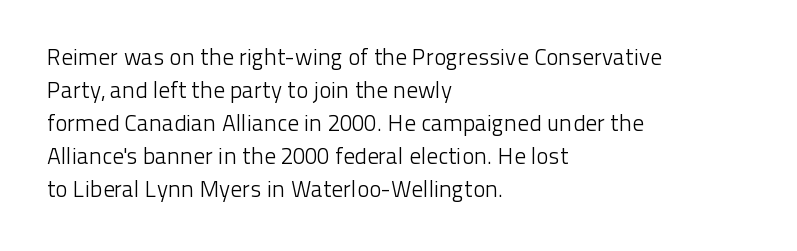
{"italic": "no", "bold": "no", "underline": "no", "align": "left", "line_spacing": "normal", "line_spacing_ratio": 1.44, "letter_spacing": "normal", "letter_spacing_em": 0.0, "glyph_px": 23}
